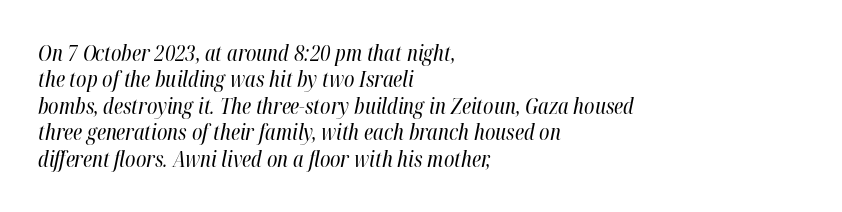
Q: Is the text bold? A: No.
Q: Is the text italic (slanted)? A: Yes, it leans right by about 12 degrees.
Q: Is the text underlined? A: No.
Q: How is the paragraph aligned? A: Left-aligned.
Q: Is the spacing between letters normal or unusually wide? A: Normal.
Q: Is the spacing between lines tight, normal or loose? A: Normal.
